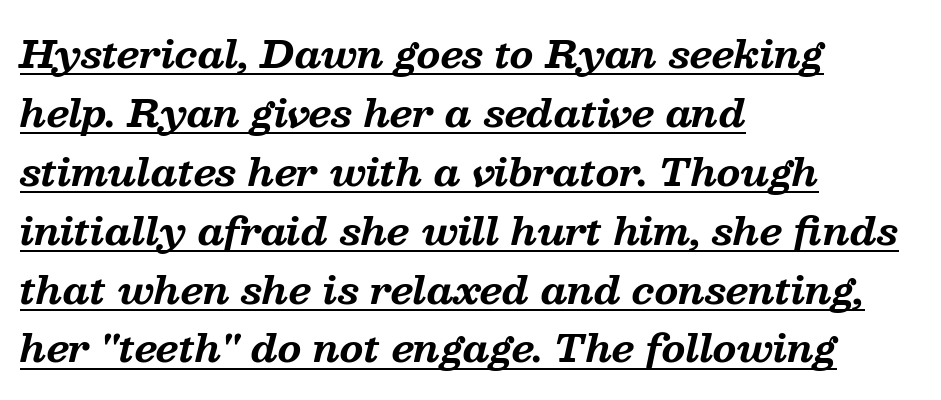
{"serif": "yes", "italic": "yes", "lean": "right", "slant_degrees": 13, "bold": "yes", "weight": "bold", "width": "normal", "stroke_contrast": "medium", "x_height": "medium", "monospaced": "no", "underline": "yes", "align": "left", "line_spacing": "normal", "line_spacing_ratio": 1.55, "letter_spacing": "normal", "letter_spacing_em": 0.0, "glyph_px": 38}
